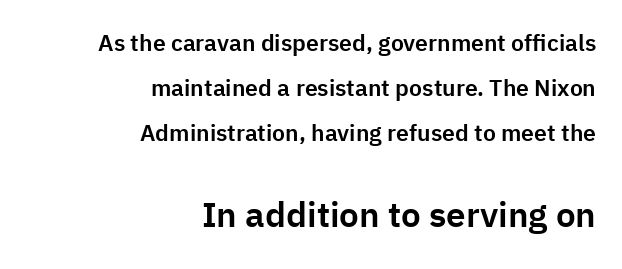
Q: Is the text italic (slanted)? A: No, it is upright.
Q: Is the typeface a serif or a sans-serif typeface? A: Sans-serif.
Q: Is the text underlined? A: No.
Q: How is the paragraph aligned? A: Right-aligned.
Q: Is the spacing between letters normal or unusually wide? A: Normal.
Q: Is the spacing between lines tight, normal or loose? A: Loose.
Q: Which block of text is set in a larger size, the first (top) or the second (bottom)? A: The second (bottom) one.
Q: Width (condensed, normal, or wide)? A: Normal.
Q: Stroke contrast? A: Low.
Q: x-height? A: Medium.
Q: Monospaced? A: No.
